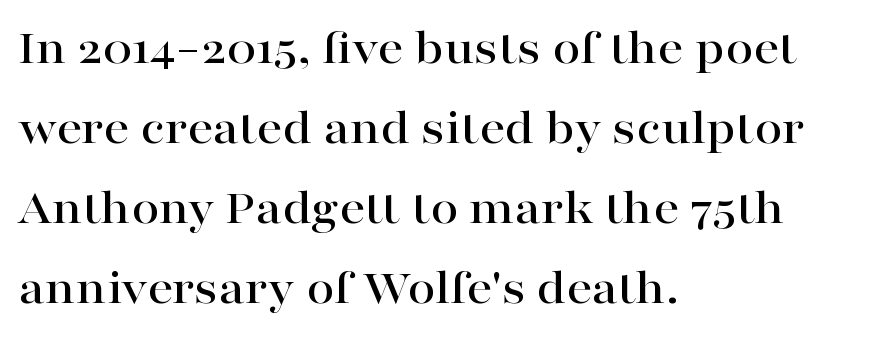
The rendering shows small feet on the letterforms — a serif design. Looks like regular typesetting: each glyph gets only the width it needs. Inter-character spacing is left at the font's built-in metrics. The words here are not underlined.
